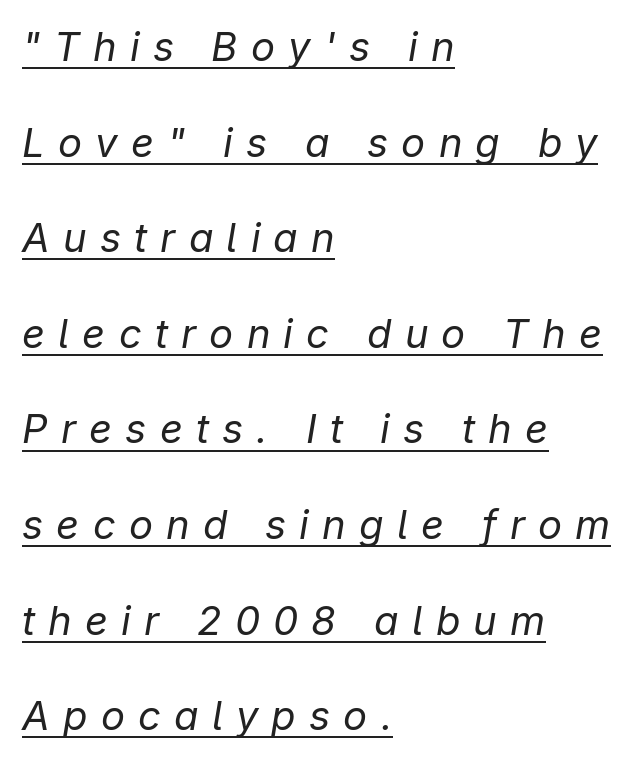
This sample trades compactness for vertical openness between lines. Bold? No — there's no thickening of the strokes. Yep, that's italic — everything's leaning. Every word sits above its own underline.
